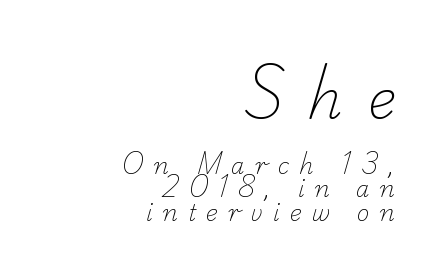
The image shows 54 px light serif type; set right-aligned, tight line spacing (1.08x), unusually wide letter spacing (+0.46 em), not underlined; the first (top) block is 2.45x larger; low stroke contrast and a small x-height.
